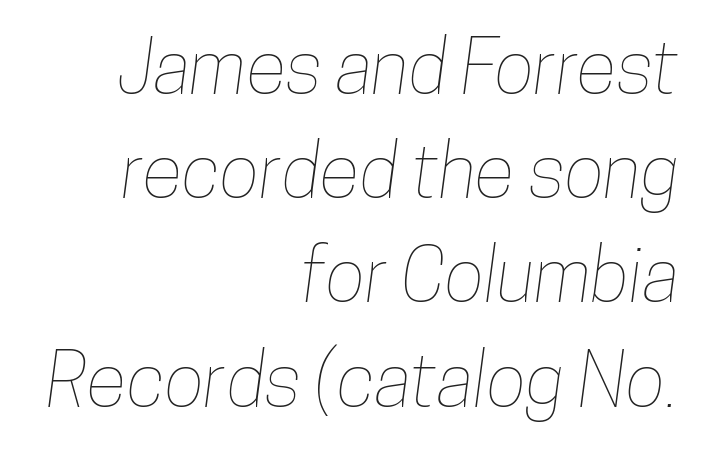
{"width": "condensed", "stroke_contrast": "low", "x_height": "medium", "monospaced": "no", "underline": "no", "align": "right", "line_spacing": "normal", "line_spacing_ratio": 1.39, "letter_spacing": "normal", "letter_spacing_em": 0.0, "glyph_px": 75}
